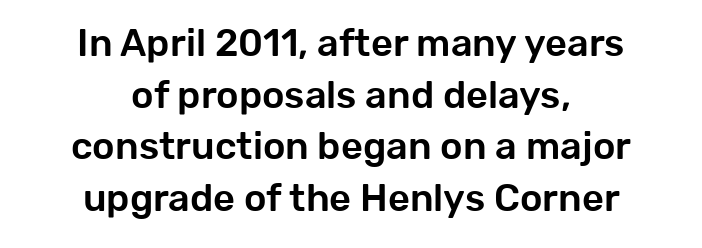
Q: Is the text italic (slanted)? A: No, it is upright.
Q: Is the typeface a serif or a sans-serif typeface? A: Sans-serif.
Q: Is the text underlined? A: No.
Q: How is the paragraph aligned? A: Centered.
Q: Is the spacing between letters normal or unusually wide? A: Normal.
Q: Is the spacing between lines tight, normal or loose? A: Normal.
Q: Width (condensed, normal, or wide)? A: Normal.
Q: Stroke contrast? A: Low.
Q: x-height? A: Medium.
Q: Monospaced? A: No.
